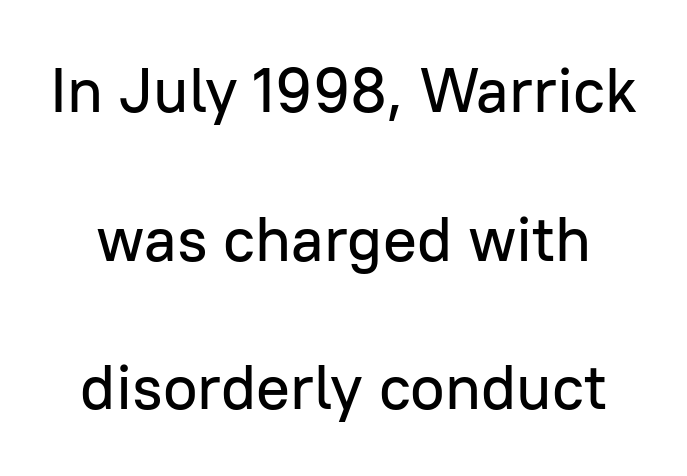
{"serif": "no", "italic": "no", "width": "normal", "stroke_contrast": "low", "x_height": "medium", "monospaced": "no", "underline": "no", "line_spacing": "loose", "line_spacing_ratio": 2.36, "letter_spacing": "normal", "letter_spacing_em": 0.0, "glyph_px": 63}
